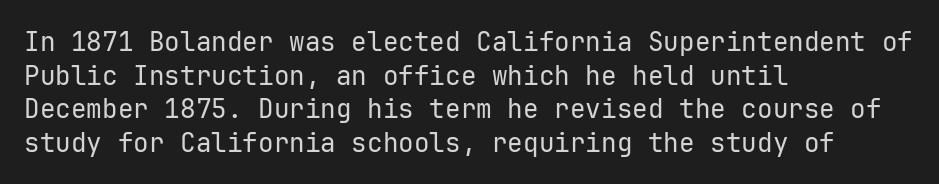
Q: Is the text bold? A: No.
Q: Is the text italic (slanted)? A: No, it is upright.
Q: Is the text underlined? A: No.
Q: How is the paragraph aligned? A: Left-aligned.
Q: Is the spacing between letters normal or unusually wide? A: Normal.
Q: Is the spacing between lines tight, normal or loose? A: Normal.
